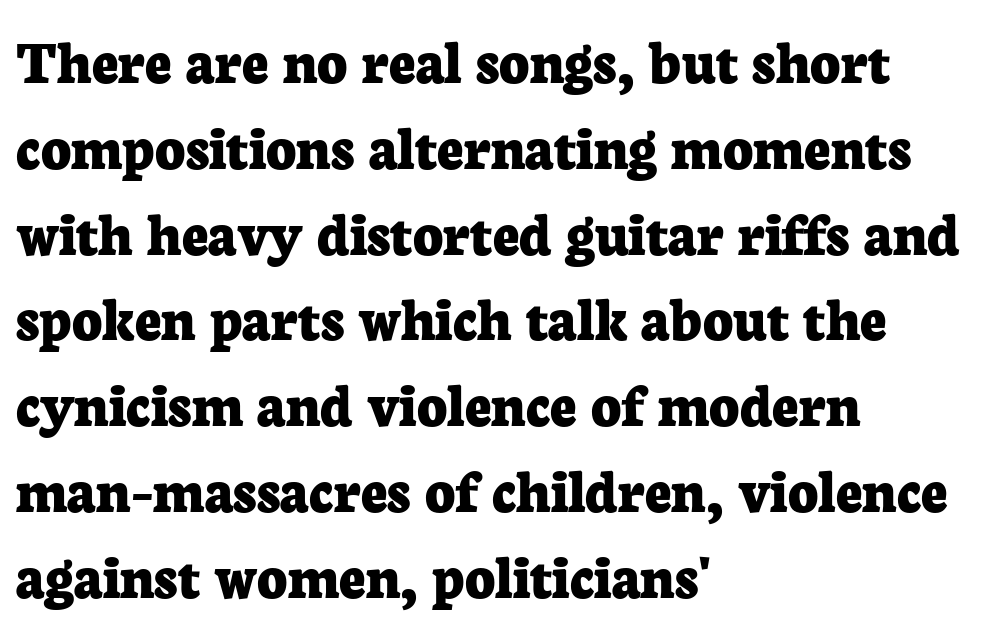
The image shows 65 px bold serif type, upright; set left-aligned, normal line spacing (1.32x), normal letter spacing, not underlined; low stroke contrast and a medium x-height.
